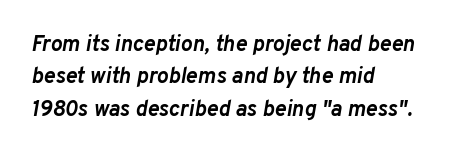
The image shows 22 px bold type, italic (leaning right); set left-aligned, normal line spacing (1.47x), normal letter spacing, not underlined.
